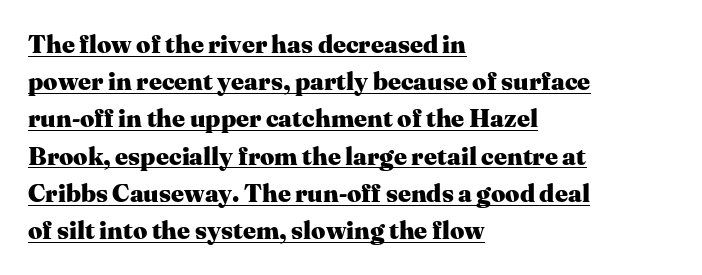
These lines are set flush left with a ragged right edge. The typesetting leans heavy: a genuine bold. Notice how the stems are strictly vertical — no italics here. Reading down the column, the eye jumps a familiar distance to each next line. The rendering uses the underline text-decoration.
